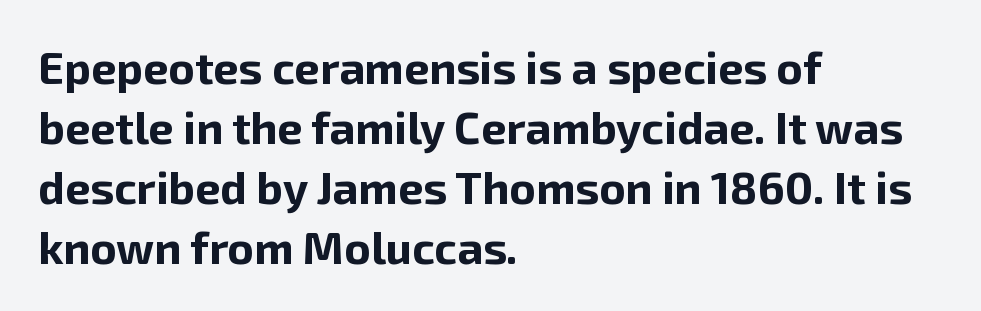
Q: Is the text bold? A: Yes.
Q: Is the text italic (slanted)? A: No, it is upright.
Q: Is the typeface a serif or a sans-serif typeface? A: Sans-serif.
Q: Is the text underlined? A: No.
Q: How is the paragraph aligned? A: Left-aligned.
Q: Is the spacing between letters normal or unusually wide? A: Normal.
Q: Is the spacing between lines tight, normal or loose? A: Normal.
Q: Width (condensed, normal, or wide)? A: Normal.
Q: Stroke contrast? A: Low.
Q: x-height? A: Medium.
Q: Monospaced? A: No.
